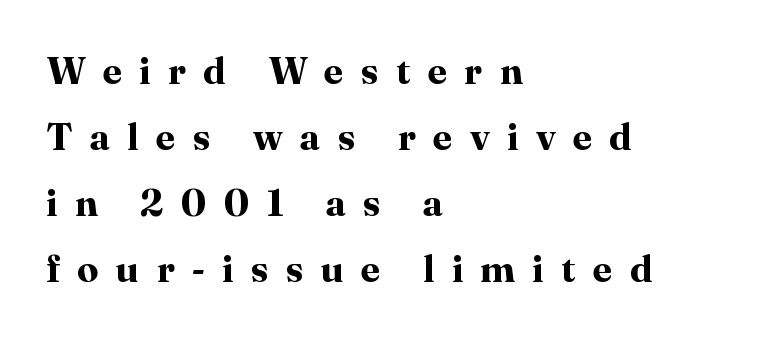
Q: Is the text bold? A: Yes.
Q: Is the text italic (slanted)? A: No, it is upright.
Q: Is the typeface a serif or a sans-serif typeface? A: Serif.
Q: Is the text underlined? A: No.
Q: How is the paragraph aligned? A: Left-aligned.
Q: Is the spacing between letters normal or unusually wide? A: Unusually wide.
Q: Width (condensed, normal, or wide)? A: Normal.
Q: Stroke contrast? A: High.
Q: x-height? A: Medium.
Q: Monospaced? A: No.
